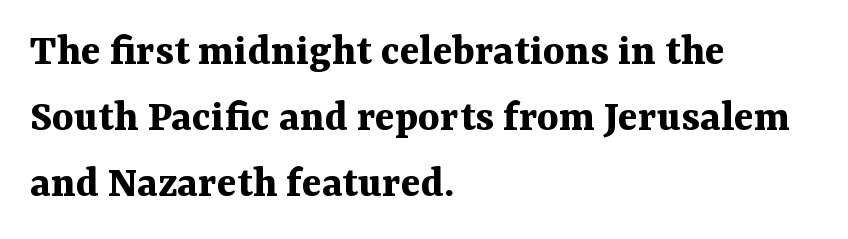
Do the characters align in a grid? No, the font is proportional. As a designer I'd log this as weight 700, bold. This is roman type, the default non-slanted kind. Unlike a clean sans, this face finishes its strokes with serifs.
